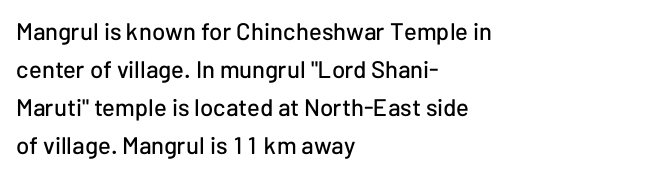
The image shows 24 px text type, upright; set left-aligned, normal line spacing (1.58x), normal letter spacing, not underlined.
